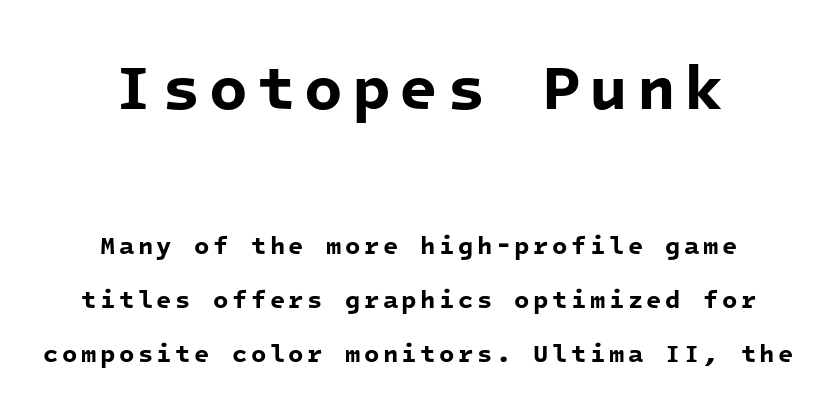
{"serif": "no", "bold": "yes", "weight": "bold", "width": "normal", "stroke_contrast": "low", "x_height": "medium", "monospaced": "yes", "underline": "no", "align": "center", "line_spacing": "loose", "line_spacing_ratio": 2.16, "larger_block": "first", "size_ratio": 2.52, "glyph_px": 63}
